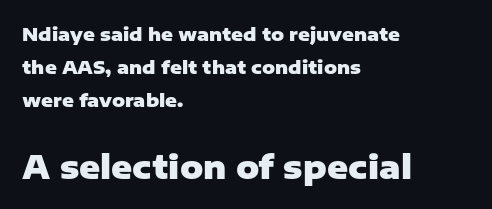
Q: Is the text bold? A: Yes.
Q: Is the text italic (slanted)? A: No, it is upright.
Q: Is the typeface a serif or a sans-serif typeface? A: Sans-serif.
Q: Is the text underlined? A: No.
Q: How is the paragraph aligned? A: Left-aligned.
Q: Is the spacing between letters normal or unusually wide? A: Normal.
Q: Which block of text is set in a larger size, the first (top) or the second (bottom)? A: The second (bottom) one.
Q: Width (condensed, normal, or wide)? A: Normal.
Q: Stroke contrast? A: Low.
Q: x-height? A: Medium.
Q: Monospaced? A: No.
